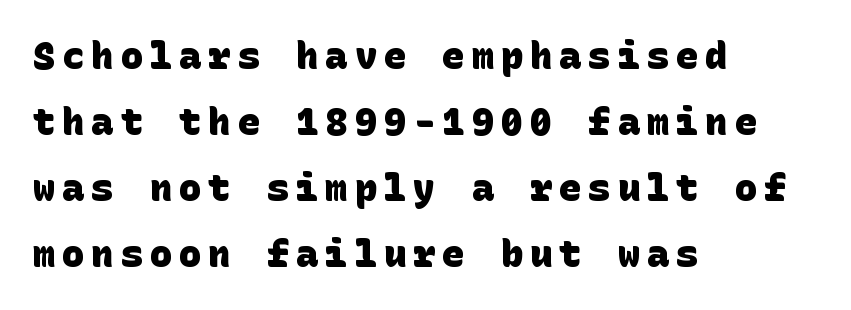
Q: Is the text bold? A: Yes.
Q: Is the typeface a serif or a sans-serif typeface? A: Sans-serif.
Q: Is the text underlined? A: No.
Q: How is the paragraph aligned? A: Left-aligned.
Q: Width (condensed, normal, or wide)? A: Normal.
Q: Stroke contrast? A: Low.
Q: x-height? A: Large.
